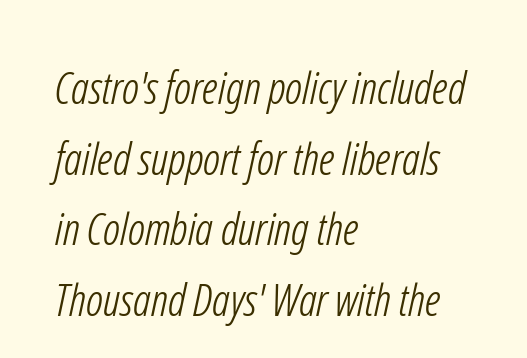
Compared with typical paragraphs, the rows here are spaced about the same. The cut favours lightness, reaching ordinary text weight at its darkest. Honestly, the letter spacing is just normal — you wouldn't notice it. Teacher's note: observe the even left margin — that is flush-left alignment. Regarding serifs, this sample does without them.
